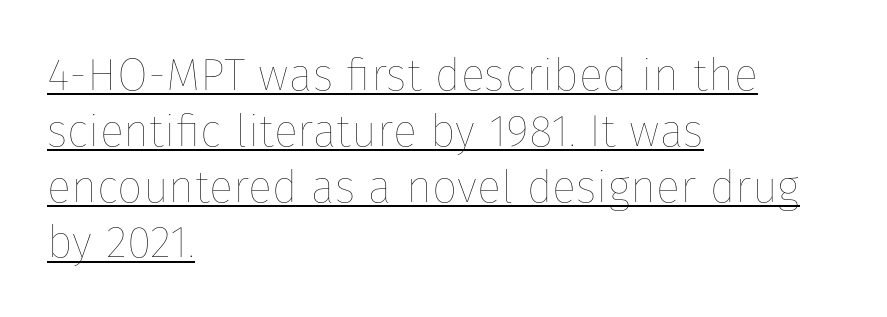
Every stem runs plumb, perpendicular to the baseline. This sample is left-justified, so line endings fall wherever the words run out. A baseline rule has been typeset under these characters. The rendering uses natural spacing where letterforms have individual widths. Ink coverage per letter is moderate at most.
